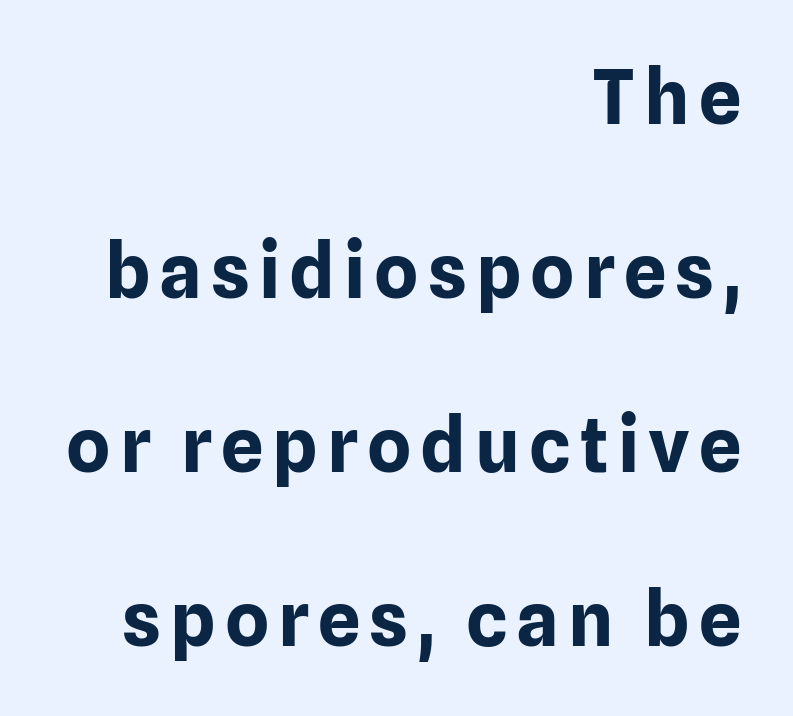
The image shows 75 px bold sans-serif type, upright; set right-aligned, loose line spacing (2.32x), not underlined; low stroke contrast and a medium x-height.
